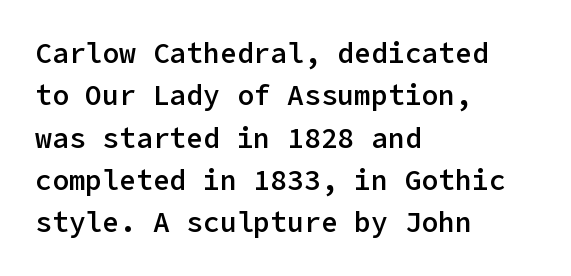
The image shows 28 px semibold sans-serif type, upright; set left-aligned, normal line spacing (1.51x), normal letter spacing, not underlined; low stroke contrast and a medium x-height.
